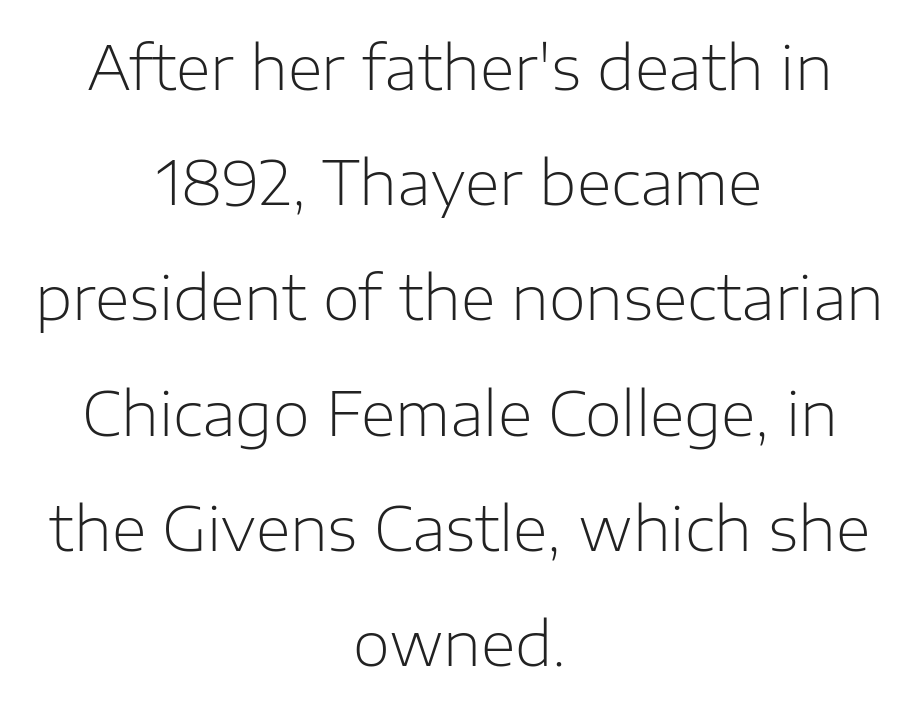
{"serif": "no", "italic": "no", "bold": "no", "weight": "light", "width": "normal", "stroke_contrast": "low", "x_height": "medium", "monospaced": "no", "underline": "no", "align": "center", "line_spacing": "loose", "line_spacing_ratio": 1.92, "letter_spacing": "normal", "letter_spacing_em": 0.0, "glyph_px": 60}
